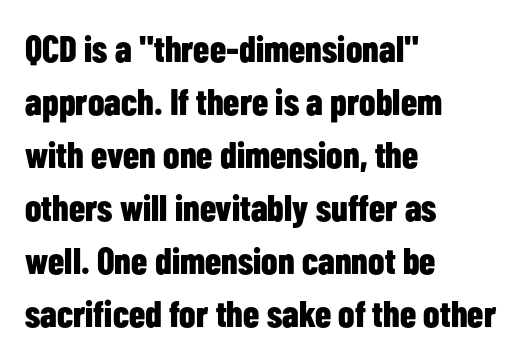
The image shows 37 px bold, condensed sans-serif type, upright; set left-aligned, normal line spacing (1.43x), normal letter spacing, not underlined; low stroke contrast and a medium x-height.
